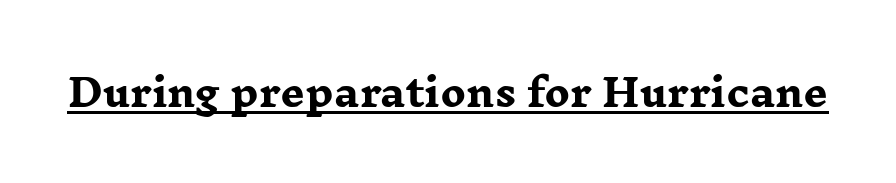
{"serif": "yes", "italic": "no", "bold": "yes", "weight": "heavy", "width": "wide", "stroke_contrast": "low", "x_height": "medium", "monospaced": "no", "underline": "yes", "letter_spacing": "normal", "letter_spacing_em": 0.0, "glyph_px": 38}
